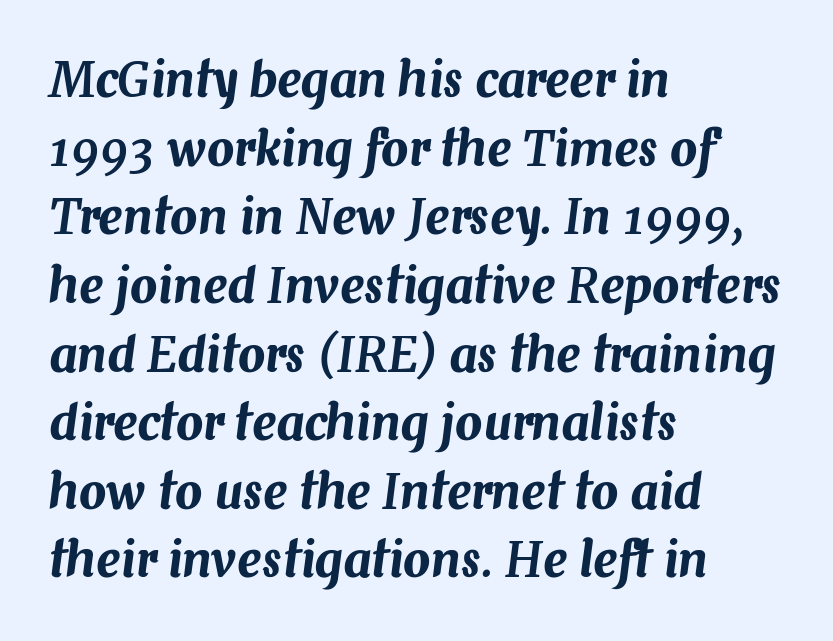
The face used here has a pronounced slope to its letters. Words appear dense and cohesive because spacing is normal. Check the space under the baseline: it is left empty. Do the characters align in a grid? No, the font is proportional. Which margin do the lines hug? The left one — the right edge is uneven. Interline gaps are of average width in this sample.
